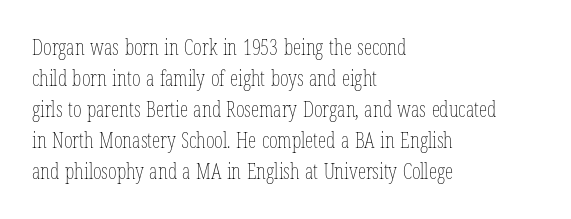
Q: Is the text bold? A: No.
Q: Is the text italic (slanted)? A: No, it is upright.
Q: Is the text underlined? A: No.
Q: How is the paragraph aligned? A: Left-aligned.
Q: Is the spacing between letters normal or unusually wide? A: Normal.
Q: Is the spacing between lines tight, normal or loose? A: Normal.
